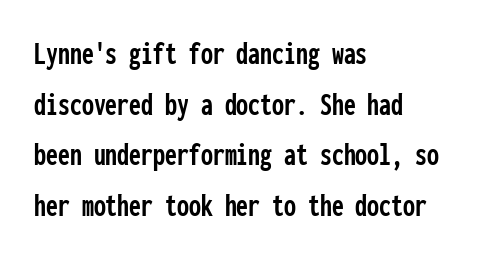
Q: Is the text italic (slanted)? A: No, it is upright.
Q: Is the typeface a serif or a sans-serif typeface? A: Sans-serif.
Q: Is the text underlined? A: No.
Q: How is the paragraph aligned? A: Left-aligned.
Q: Is the spacing between letters normal or unusually wide? A: Normal.
Q: Is the spacing between lines tight, normal or loose? A: Normal.
Q: Width (condensed, normal, or wide)? A: Condensed.
Q: Stroke contrast? A: Low.
Q: x-height? A: Medium.
Q: Monospaced? A: Yes.
